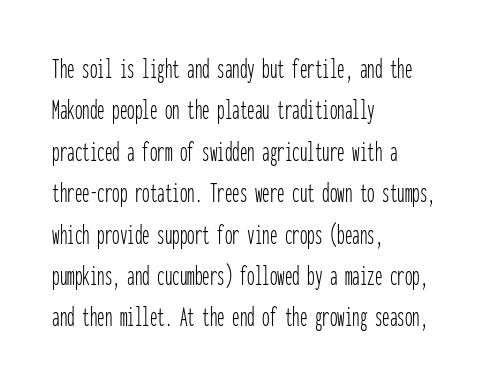
The image shows 30 px thin, condensed sans-serif type, upright, monospaced; set left-aligned, normal line spacing (1.38x), normal letter spacing, not underlined; low stroke contrast and a medium x-height.
